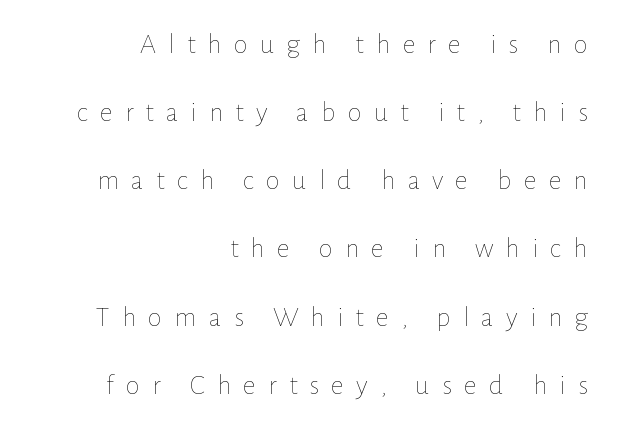
{"italic": "no", "bold": "no", "weight": "thin", "width": "normal", "stroke_contrast": "low", "x_height": "medium", "monospaced": "no", "underline": "no", "align": "right", "line_spacing": "loose", "line_spacing_ratio": 2.35, "letter_spacing": "wide", "letter_spacing_em": 0.41, "glyph_px": 29}
